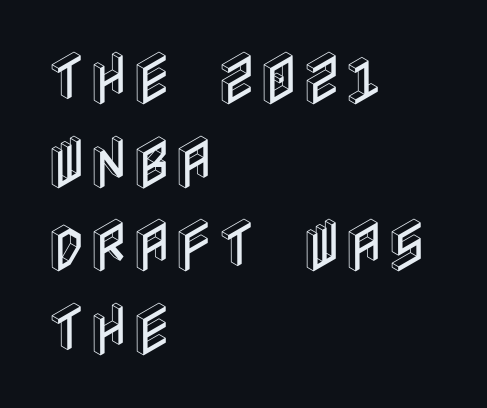
The image shows 58 px condensed type, upright; set left-aligned, normal line spacing (1.44x), normal letter spacing, not underlined; a large x-height.
